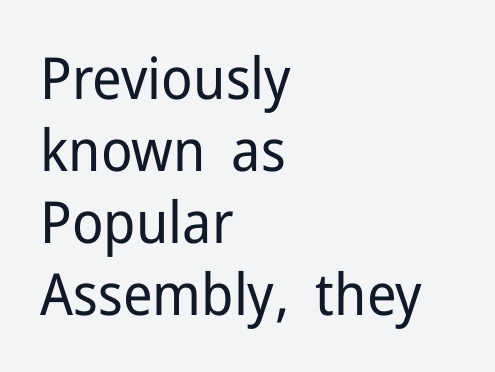
Q: Is the text bold? A: No.
Q: Is the text italic (slanted)? A: No, it is upright.
Q: Is the typeface a serif or a sans-serif typeface? A: Sans-serif.
Q: Is the text underlined? A: No.
Q: How is the paragraph aligned? A: Left-aligned.
Q: Is the spacing between letters normal or unusually wide? A: Normal.
Q: Width (condensed, normal, or wide)? A: Normal.
Q: Stroke contrast? A: Low.
Q: x-height? A: Medium.
Q: Monospaced? A: No.
